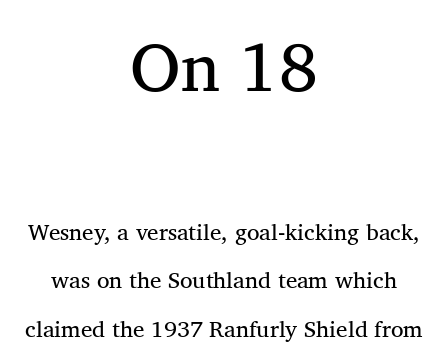
{"serif": "yes", "italic": "no", "bold": "no", "weight": "regular", "width": "normal", "stroke_contrast": "medium", "x_height": "medium", "monospaced": "no", "underline": "no", "align": "center", "line_spacing": "loose", "line_spacing_ratio": 2.09, "letter_spacing": "normal", "letter_spacing_em": 0.0, "larger_block": "first", "size_ratio": 3.0, "glyph_px": 69}
